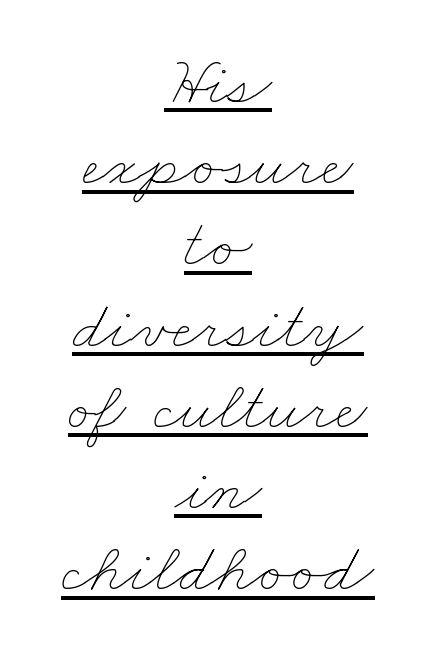
Q: Is the text bold? A: No.
Q: Is the text underlined? A: Yes.
Q: How is the paragraph aligned? A: Centered.
Q: Is the spacing between letters normal or unusually wide? A: Normal.
Q: Width (condensed, normal, or wide)? A: Wide.
Q: Stroke contrast? A: Low.
Q: x-height? A: Small.
Q: Monospaced? A: No.
